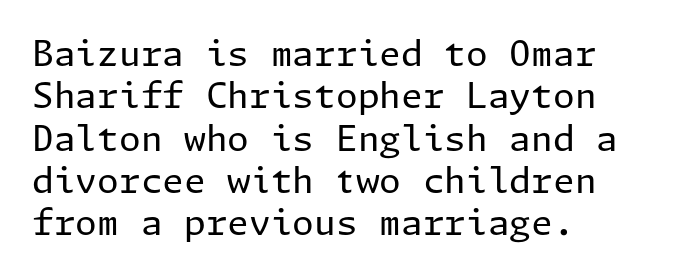
Nope, no serifs anywhere on these letters. Visually the block forms a straight wall on the left and a jagged coastline on the right. Does the lettering tilt? It doesn't — this is upright. The gaps between neighbouring characters are ordinary and unremarkable. The space directly below the letters is spotless.
